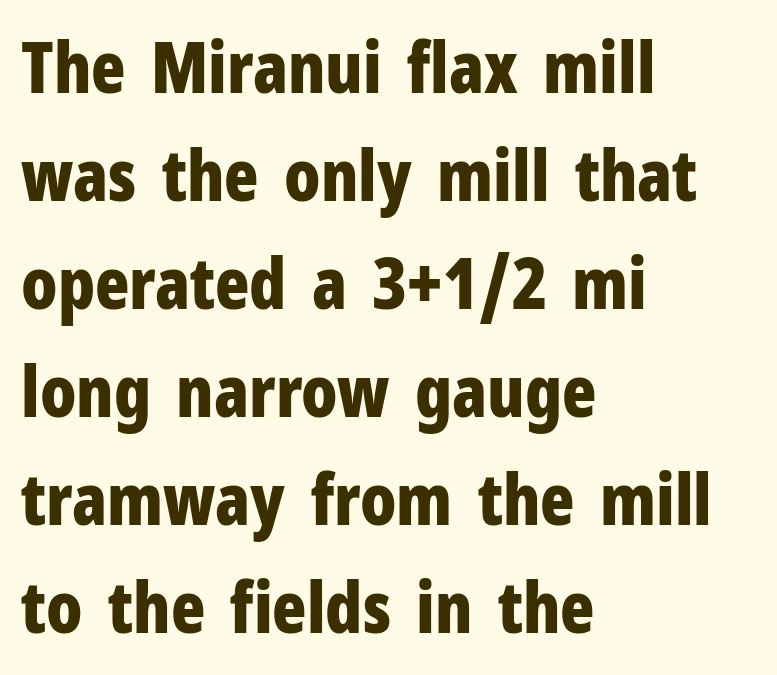
Nothing unusual about the tracking: characters are spaced as the font intends. The axis of the letterforms is exactly vertical. The area under the type is left untouched. To sum up the face: it is a sans, with no serifs. What's the leading like? Ordinary, nothing unusual.
